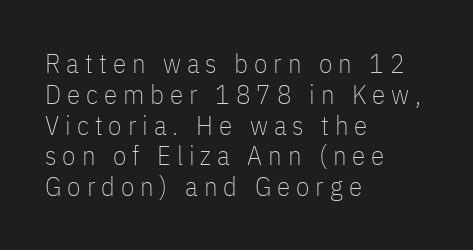
Where is the straight margin? On the left. Substantial extra tracking has been applied to these lines. No extra ink here — the face is not bold. Nobody drew a line under any word here.
